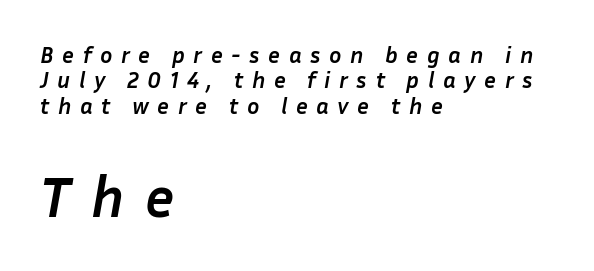
In terms of leading, this rendering errs on the cramped side. The passage shown leans; its letterforms are oblique. Only glyphs here, with clear space below each row. Does the bottom block carry the larger type? Yes, it does. These lines are rendered in a variable-pitch font.
